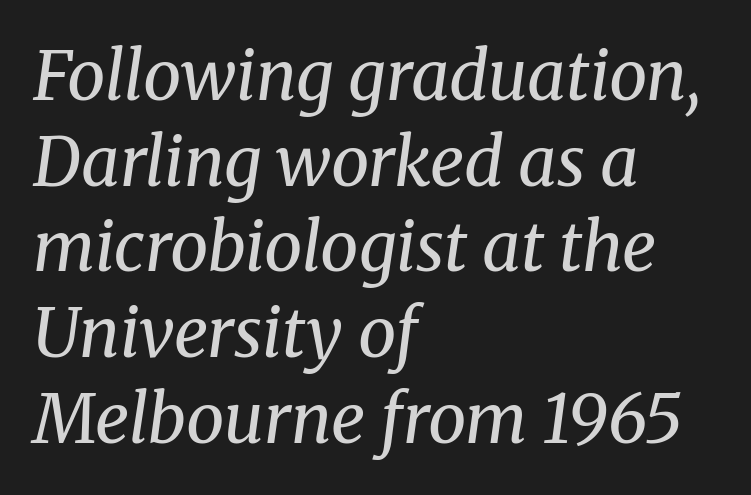
Q: Is the text bold? A: No.
Q: Is the text italic (slanted)? A: Yes, it leans right by about 8 degrees.
Q: Is the typeface a serif or a sans-serif typeface? A: Serif.
Q: Is the text underlined? A: No.
Q: How is the paragraph aligned? A: Left-aligned.
Q: Is the spacing between letters normal or unusually wide? A: Normal.
Q: Is the spacing between lines tight, normal or loose? A: Normal.
Q: Width (condensed, normal, or wide)? A: Normal.
Q: Stroke contrast? A: Medium.
Q: x-height? A: Medium.
Q: Monospaced? A: No.
